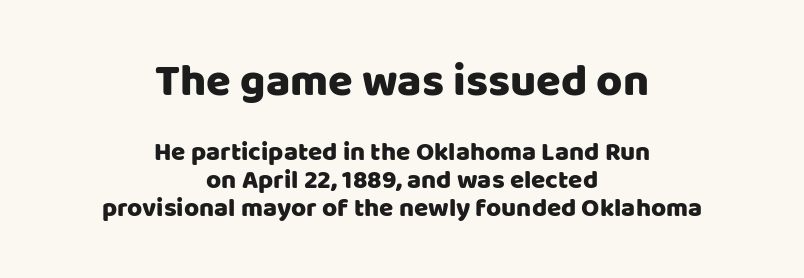
The image shows 45 px sans-serif type, upright; set centered, tight line spacing (1.08x), normal letter spacing, not underlined; the first (top) block is 1.73x larger; low stroke contrast and a large x-height.
